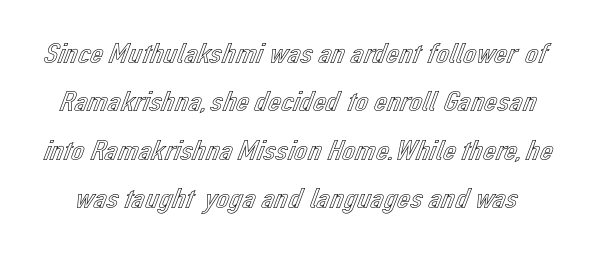
Horizontal bands of white between lines are of average thickness. Clear beneath every line of the passage. Nobody touched the tracking dial on this one. The rendering uses natural spacing where letterforms have individual widths.
